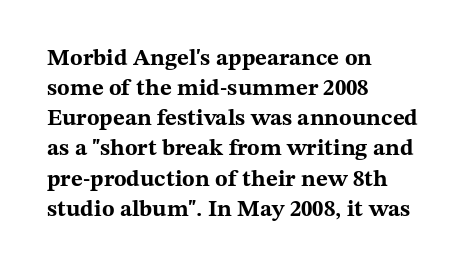
Does extra space separate the letters? No, they use regular spacing. The passage is arranged the way most books set body copy — flush left. Successive baselines arrive at the customary interval. Posture: upright roman. Is the type bold? Yes — the strokes are clearly thick and heavy.
